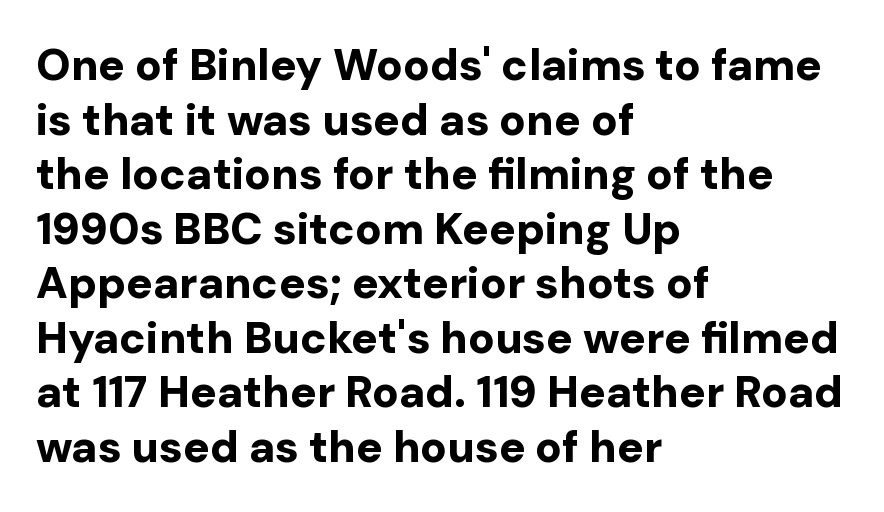
{"serif": "no", "italic": "no", "bold": "yes", "weight": "bold", "width": "normal", "stroke_contrast": "low", "x_height": "medium", "monospaced": "no", "underline": "no", "align": "left", "line_spacing_ratio": 1.24, "letter_spacing": "normal", "letter_spacing_em": 0.0, "glyph_px": 44}
